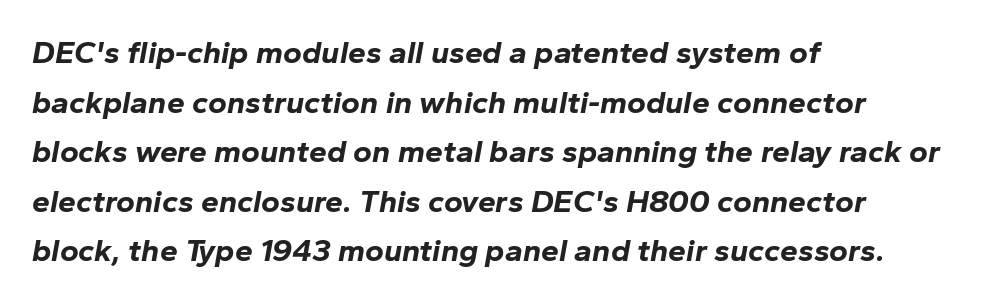
Normally led — the rows are evenly, conventionally spaced. Tall strokes in this sample are angled rather than plumb. The passage shown is not underscored anywhere. Each letter keeps its own natural width here, so spacing adapts to shape. Each word holds together tightly as a unit, with standard inter-letter gaps. Does the weight exceed regular? Yes, all the way to bold.
